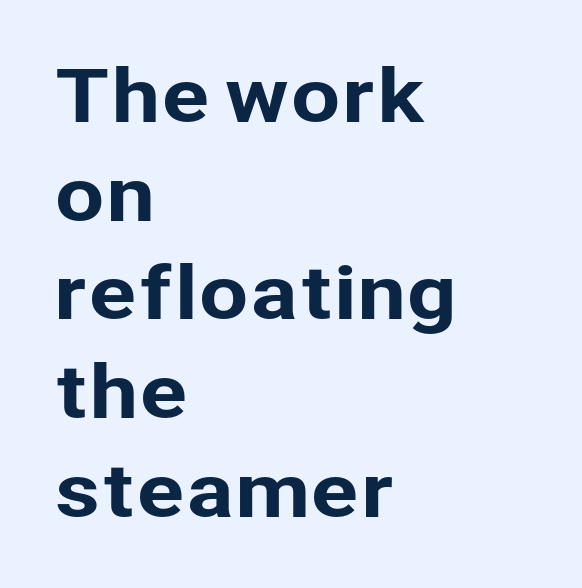
Q: Is the text italic (slanted)? A: No, it is upright.
Q: Is the typeface a serif or a sans-serif typeface? A: Sans-serif.
Q: Is the text underlined? A: No.
Q: How is the paragraph aligned? A: Left-aligned.
Q: Is the spacing between letters normal or unusually wide? A: Normal.
Q: Is the spacing between lines tight, normal or loose? A: Normal.
Q: Width (condensed, normal, or wide)? A: Normal.
Q: Stroke contrast? A: Low.
Q: x-height? A: Medium.
Q: Monospaced? A: No.
